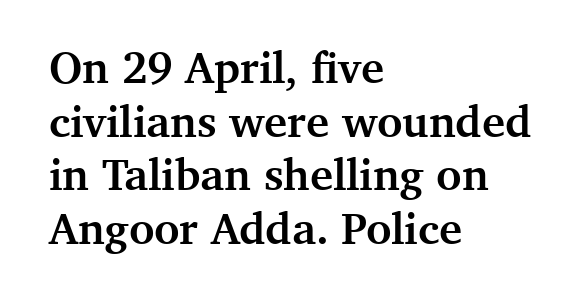
Descenders hang freely into open space. Posture: vertical. Varying glyph widths throughout — classic text-font behaviour. Left-aligned paragraph, ragged on the right.
